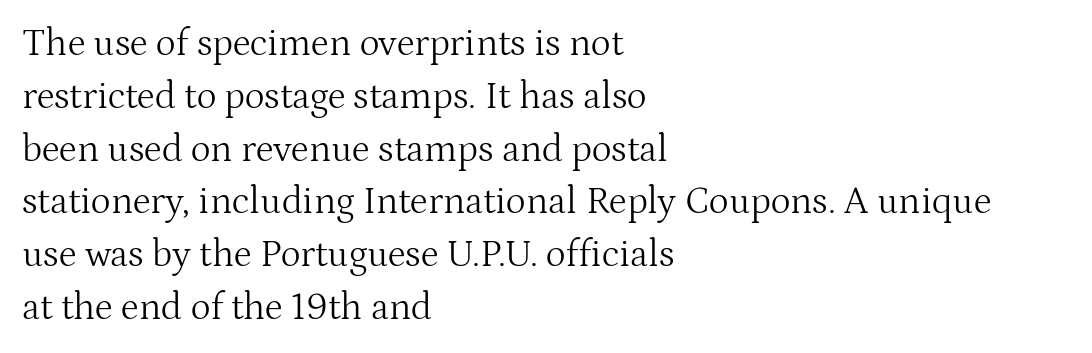
Q: Is the text bold? A: No.
Q: Is the text italic (slanted)? A: No, it is upright.
Q: Is the typeface a serif or a sans-serif typeface? A: Serif.
Q: Is the text underlined? A: No.
Q: How is the paragraph aligned? A: Left-aligned.
Q: Is the spacing between letters normal or unusually wide? A: Normal.
Q: Is the spacing between lines tight, normal or loose? A: Normal.
Q: Width (condensed, normal, or wide)? A: Normal.
Q: Stroke contrast? A: Medium.
Q: x-height? A: Medium.
Q: Monospaced? A: No.
